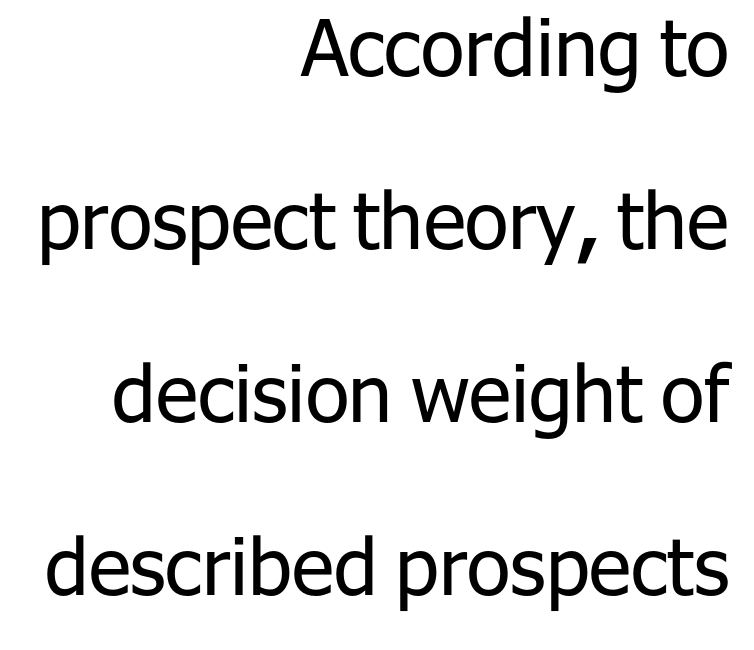
The image shows 79 px regular-weight sans-serif type, upright; set right-aligned, loose line spacing (2.19x), normal letter spacing, not underlined; low stroke contrast and a medium x-height.
